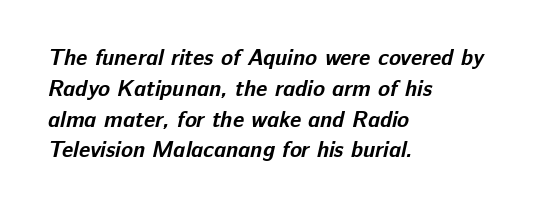
Q: Is the text bold? A: Yes.
Q: Is the text underlined? A: No.
Q: How is the paragraph aligned? A: Left-aligned.
Q: Is the spacing between letters normal or unusually wide? A: Normal.
Q: Is the spacing between lines tight, normal or loose? A: Normal.
